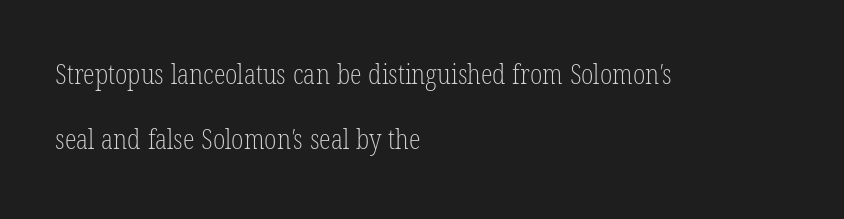
{"bold": "no", "underline": "no", "align": "left", "line_spacing": "loose", "line_spacing_ratio": 2.42, "letter_spacing": "normal", "letter_spacing_em": 0.0, "glyph_px": 27}
